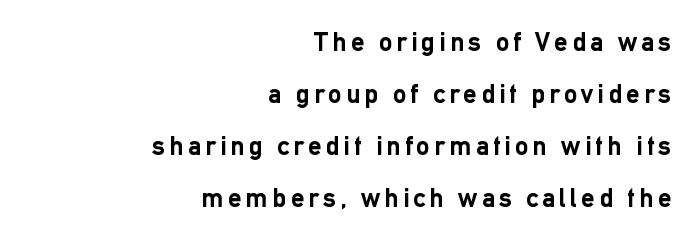
{"italic": "no", "bold": "yes", "underline": "no", "align": "right", "line_spacing": "loose", "line_spacing_ratio": 1.92, "glyph_px": 27}
